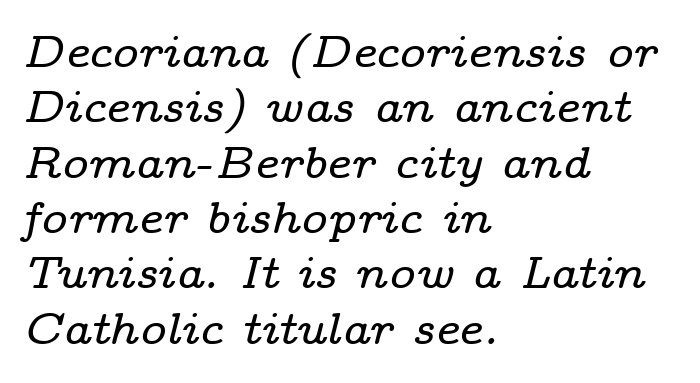
What stands out about the letter spacing? Nothing — it is the standard amount. The characters display serif detailing at their extremities. These lines stack with their left ends in a neat column. The passage shown is typed in a proportional face where columns would drift. Rule under the text: the space is simply empty. The face used here has a pronounced slope to its letters.
